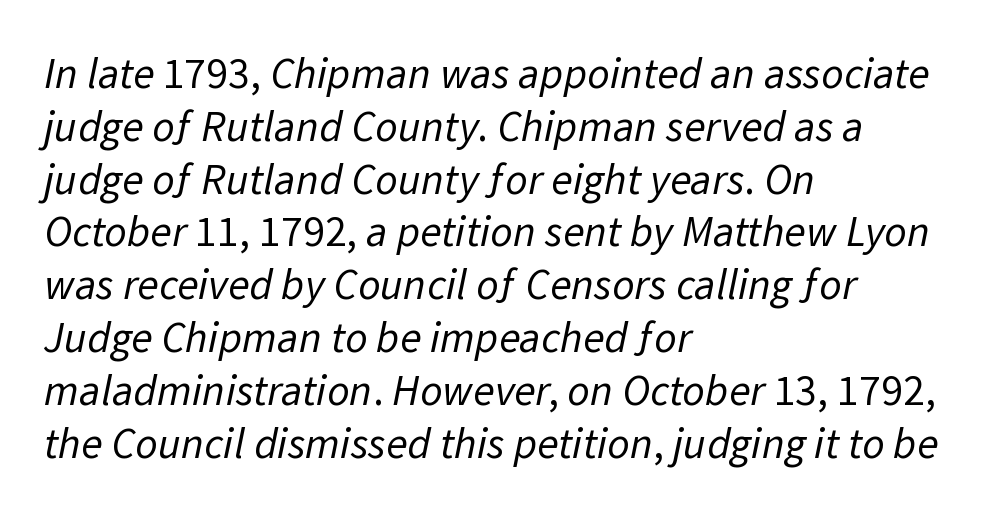
{"serif": "no", "bold": "no", "weight": "regular", "width": "normal", "stroke_contrast": "low", "x_height": "medium", "monospaced": "no", "underline": "no", "align": "left", "line_spacing_ratio": 1.2, "letter_spacing": "normal", "letter_spacing_em": 0.0, "glyph_px": 44}
